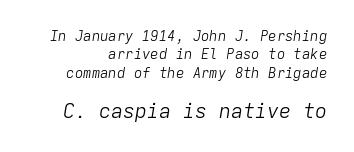
Q: Is the text bold? A: No.
Q: Is the text italic (slanted)? A: Yes, it leans right by about 9 degrees.
Q: Is the text underlined? A: No.
Q: Is the spacing between letters normal or unusually wide? A: Normal.
Q: Is the spacing between lines tight, normal or loose? A: Normal.
Q: Which block of text is set in a larger size, the first (top) or the second (bottom)? A: The second (bottom) one.
